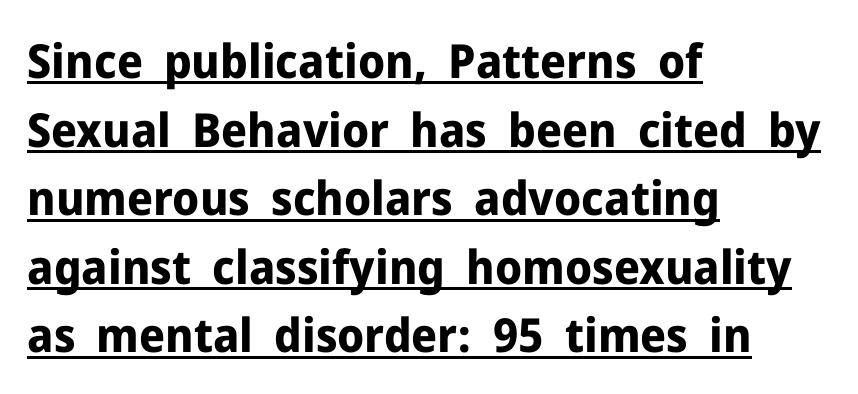
{"serif": "no", "italic": "no", "bold": "yes", "weight": "bold", "width": "normal", "stroke_contrast": "low", "x_height": "medium", "monospaced": "no", "underline": "yes", "align": "left", "line_spacing": "normal", "line_spacing_ratio": 1.46, "letter_spacing": "normal", "letter_spacing_em": 0.0, "glyph_px": 47}
